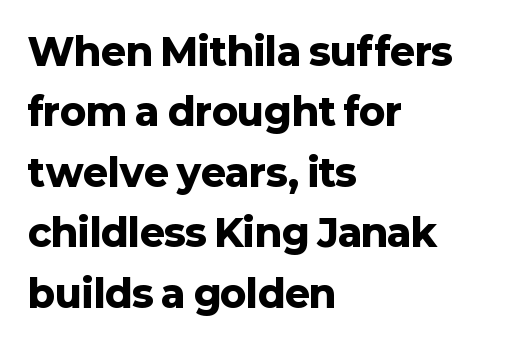
{"serif": "no", "italic": "no", "bold": "yes", "weight": "heavy", "width": "normal", "stroke_contrast": "low", "x_height": "medium", "monospaced": "no", "underline": "no", "align": "left", "line_spacing": "normal", "line_spacing_ratio": 1.59, "letter_spacing": "normal", "letter_spacing_em": 0.0, "glyph_px": 38}
